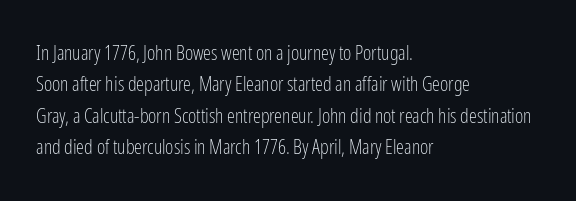
The image shows 20 px text type, upright; set left-aligned, normal line spacing (1.57x), normal letter spacing, not underlined.
